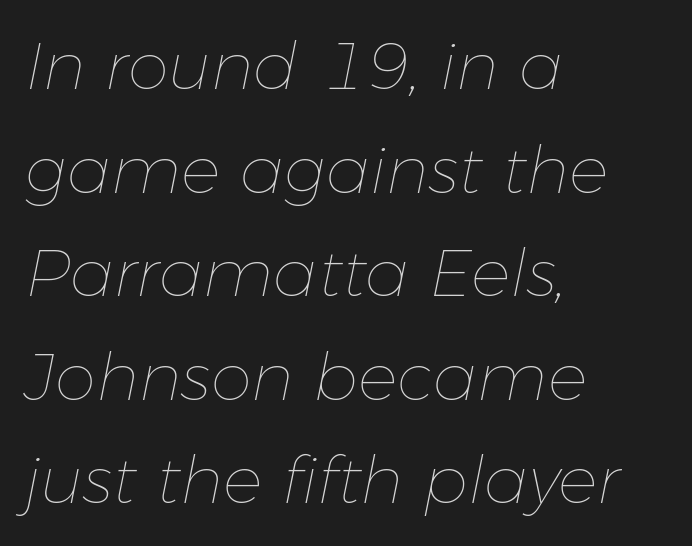
Each letter keeps its own natural width here, so spacing adapts to shape. In CSS terms this would be text-align: left. Anything drawn beneath the words? Only blank space. The passage shown is not bold in any degree.
